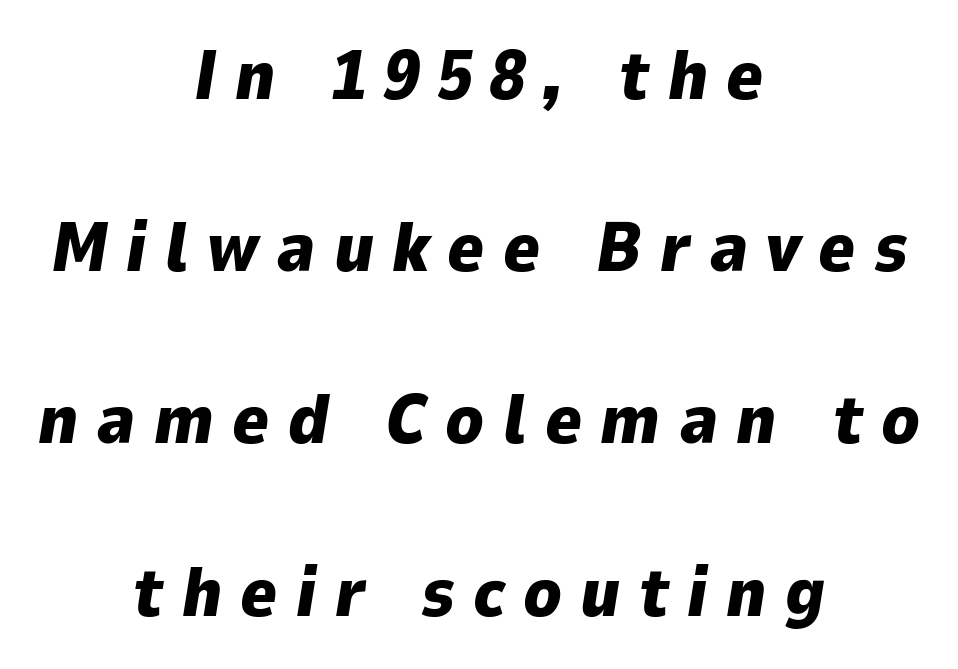
The image shows 70 px heavy type, italic (leaning right); set centered, loose line spacing (2.46x), unusually wide letter spacing (+0.26 em), not underlined; low stroke contrast and a medium x-height.
